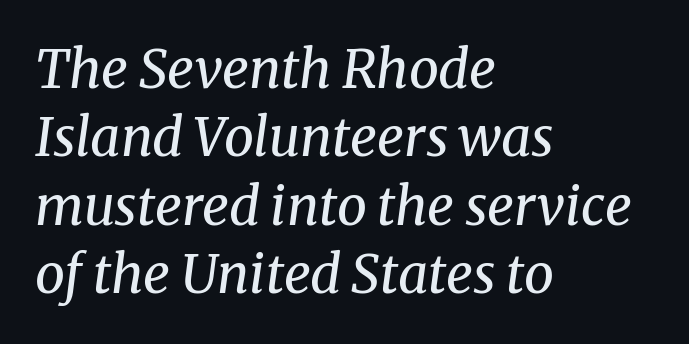
The characters display serif detailing at their extremities. Note the varied advance widths — an 'i' is clearly narrower than an 'm'. A quiet, ordinary-to-light weight characterises the typeface. Layout note: lines flush left.
